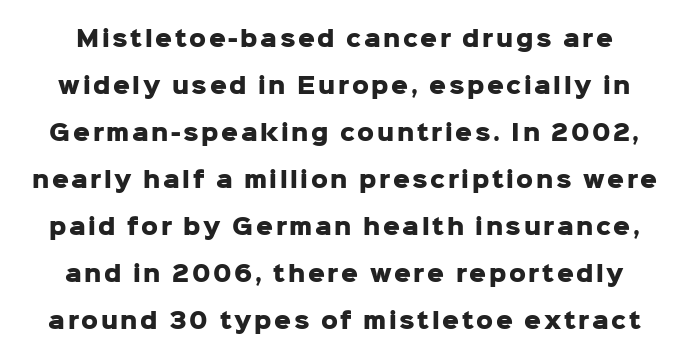
Quick note: underline off. Each new line begins a long way beneath the previous one. Does the lettering tilt? It doesn't — this is upright. How heavy is the stroke? Heavy — this is a bold.
